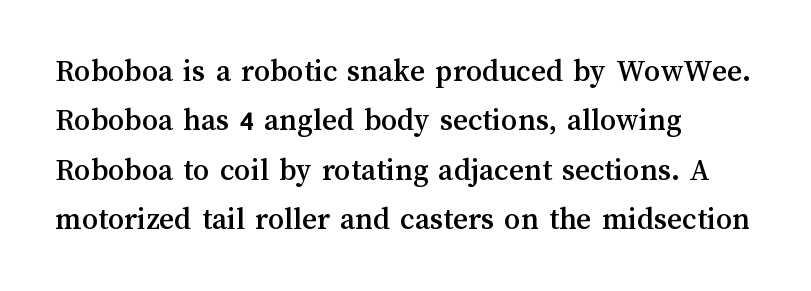
The image shows 32 px text type, upright; set left-aligned, normal line spacing (1.54x), normal letter spacing, not underlined; medium stroke contrast and a medium x-height.
